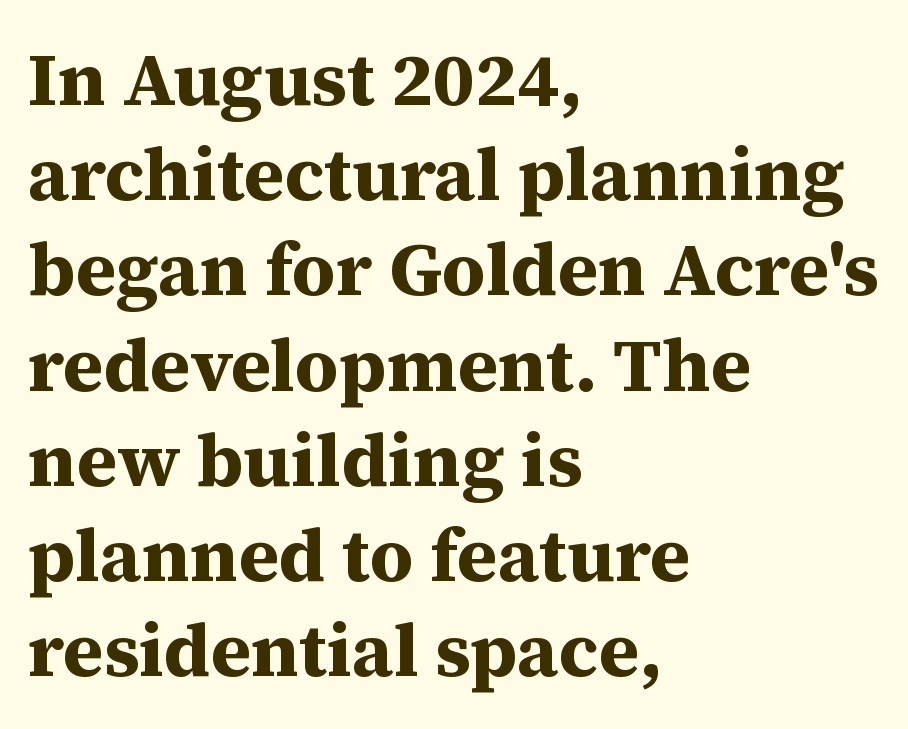
Descenders are the only things crossing below the line. This sample uses an upright cut, with every glyph sitting square on the baseline. Reading down the column, the eye jumps a familiar distance to each next line. Old-style or modern, the face here clearly has serifs. Weight: bold. These lines are rendered in a variable-pitch font.
